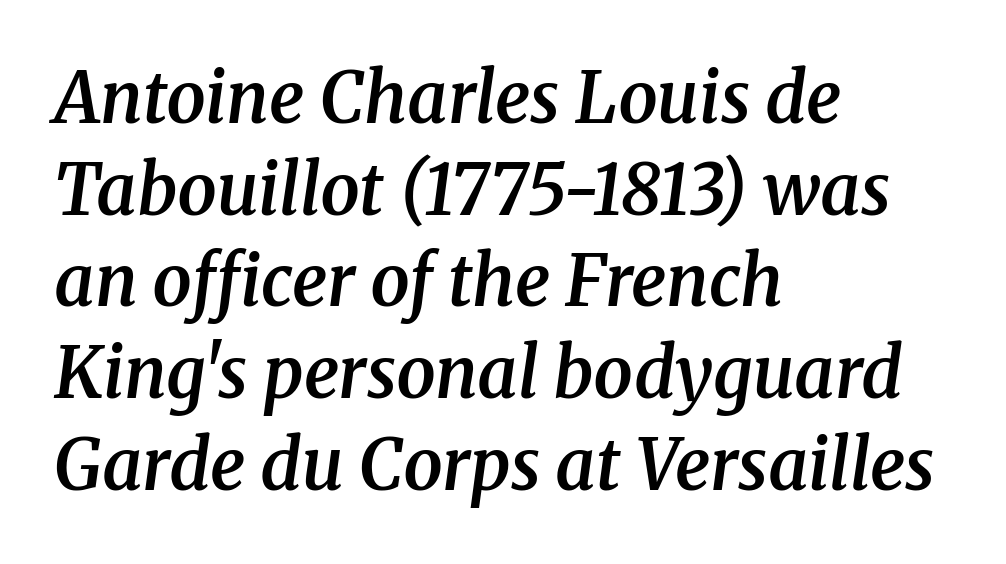
The image shows 70 px semibold serif type, italic (leaning right); set left-aligned, normal line spacing (1.31x), normal letter spacing, not underlined; medium stroke contrast and a medium x-height.
